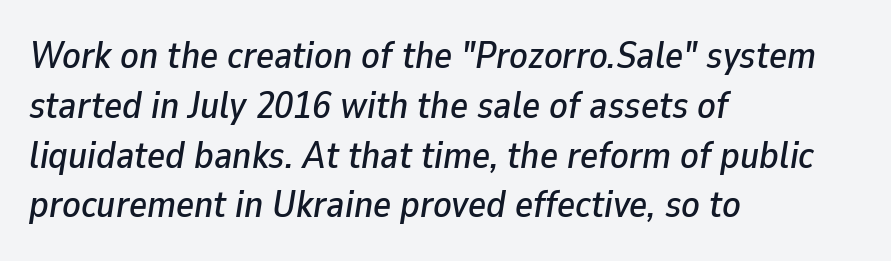
The image shows 38 px text type, italic (leaning right); set left-aligned, normal line spacing (1.31x), normal letter spacing, not underlined; low stroke contrast and a medium x-height.
